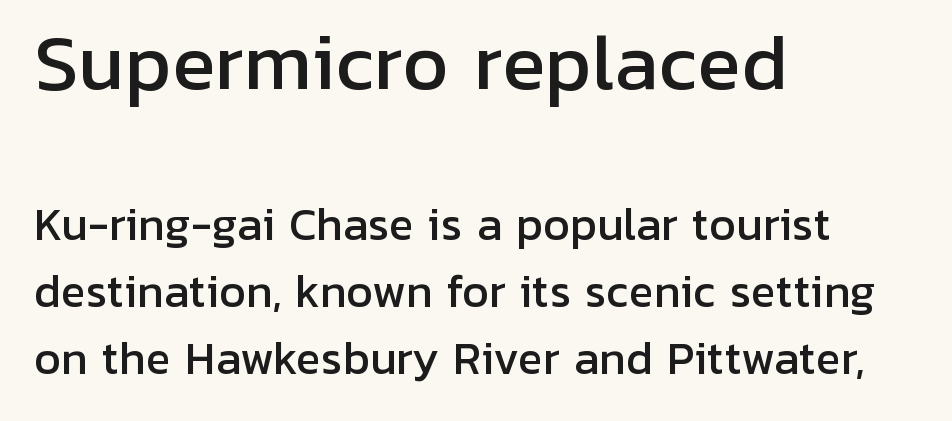
Q: Is the text italic (slanted)? A: No, it is upright.
Q: Is the typeface a serif or a sans-serif typeface? A: Sans-serif.
Q: Is the text underlined? A: No.
Q: How is the paragraph aligned? A: Left-aligned.
Q: Is the spacing between letters normal or unusually wide? A: Normal.
Q: Is the spacing between lines tight, normal or loose? A: Normal.
Q: Which block of text is set in a larger size, the first (top) or the second (bottom)? A: The first (top) one.
Q: Width (condensed, normal, or wide)? A: Normal.
Q: Stroke contrast? A: Low.
Q: x-height? A: Medium.
Q: Monospaced? A: No.
